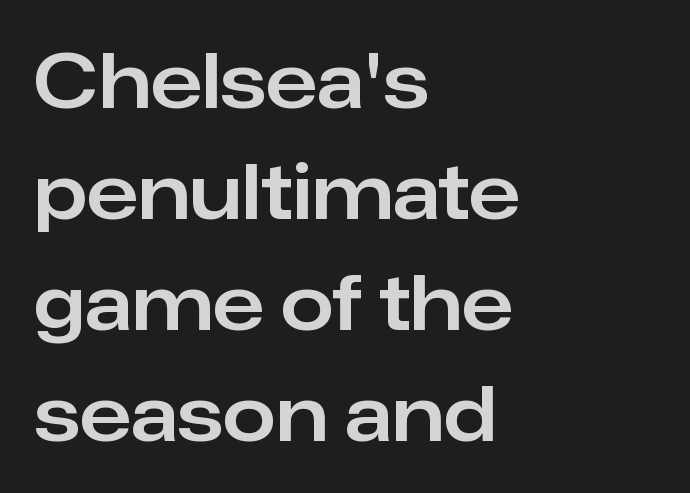
{"serif": "no", "italic": "no", "width": "normal", "stroke_contrast": "low", "x_height": "medium", "monospaced": "no", "underline": "no", "align": "left", "line_spacing": "normal", "line_spacing_ratio": 1.46, "letter_spacing": "normal", "letter_spacing_em": 0.0, "glyph_px": 76}
